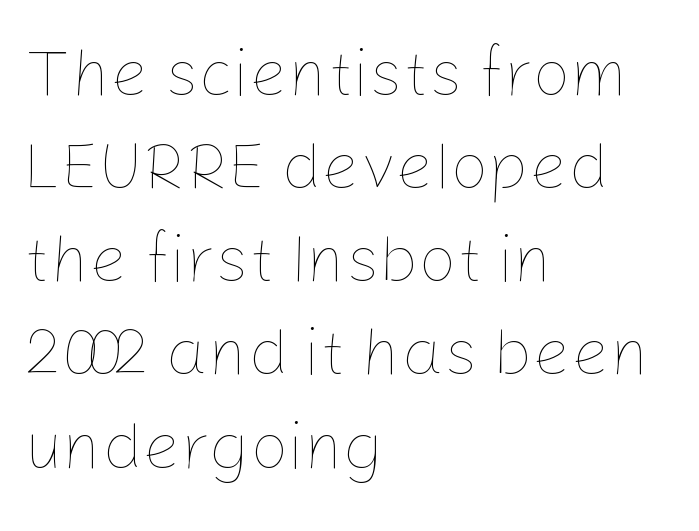
Q: Is the text bold? A: No.
Q: Is the text italic (slanted)? A: No, it is upright.
Q: Is the text underlined? A: No.
Q: How is the paragraph aligned? A: Left-aligned.
Q: Is the spacing between letters normal or unusually wide? A: Normal.
Q: Is the spacing between lines tight, normal or loose? A: Normal.
Q: Width (condensed, normal, or wide)? A: Normal.
Q: Stroke contrast? A: Low.
Q: x-height? A: Medium.
Q: Monospaced? A: No.
